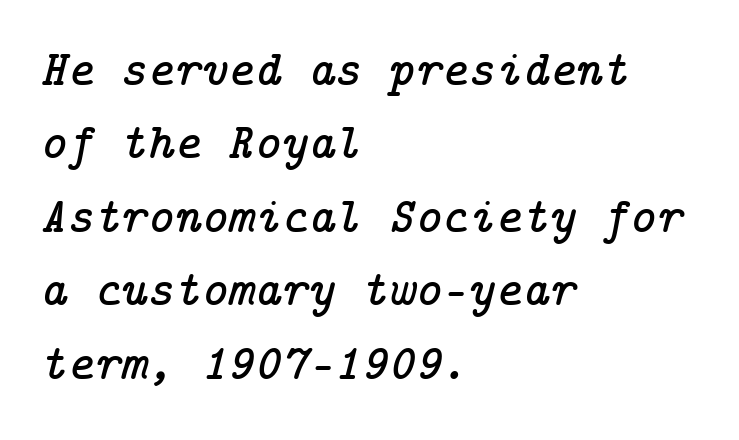
Q: Is the text italic (slanted)? A: Yes, it leans right by about 14 degrees.
Q: Is the typeface a serif or a sans-serif typeface? A: Serif.
Q: Is the text underlined? A: No.
Q: How is the paragraph aligned? A: Left-aligned.
Q: Is the spacing between letters normal or unusually wide? A: Normal.
Q: Is the spacing between lines tight, normal or loose? A: Normal.
Q: Width (condensed, normal, or wide)? A: Normal.
Q: Stroke contrast? A: Low.
Q: x-height? A: Medium.
